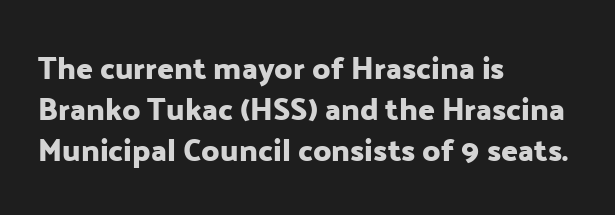
Q: Is the text italic (slanted)? A: No, it is upright.
Q: Is the typeface a serif or a sans-serif typeface? A: Sans-serif.
Q: Is the text underlined? A: No.
Q: How is the paragraph aligned? A: Left-aligned.
Q: Is the spacing between letters normal or unusually wide? A: Normal.
Q: Is the spacing between lines tight, normal or loose? A: Normal.
Q: Width (condensed, normal, or wide)? A: Normal.
Q: Stroke contrast? A: Low.
Q: x-height? A: Medium.
Q: Monospaced? A: No.
